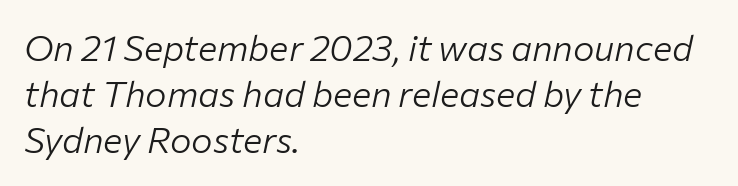
The image shows 36 px light type, italic (leaning right); set left-aligned, normal line spacing (1.28x), normal letter spacing, not underlined; low stroke contrast and a medium x-height.
